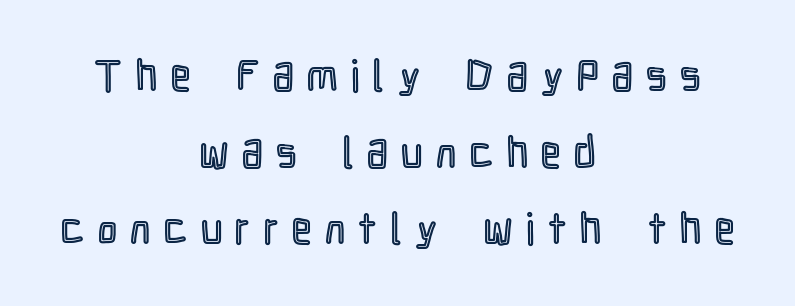
The image shows 43 px condensed type, upright; set centered, line spacing 1.78x, unusually wide letter spacing (+0.32 em), not underlined; a medium x-height.
